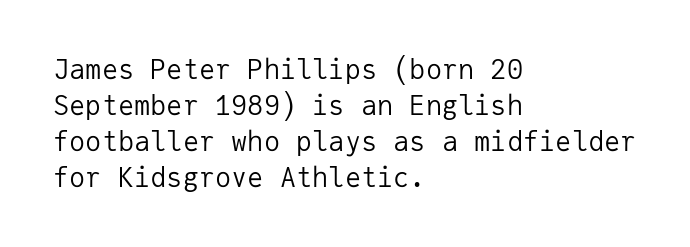
Q: Is the text bold? A: No.
Q: Is the text italic (slanted)? A: No, it is upright.
Q: Is the text underlined? A: No.
Q: How is the paragraph aligned? A: Left-aligned.
Q: Is the spacing between letters normal or unusually wide? A: Normal.
Q: Is the spacing between lines tight, normal or loose? A: Normal.
